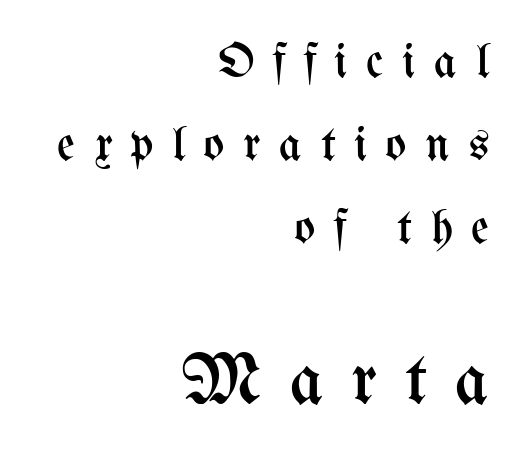
Note the varied advance widths — an 'i' is clearly narrower than an 'm'. On a weight scale, this lands at 450 or below. The rendering uses a moderate line-height, typical for paragraphs. The strip under each line holds only bare page.
